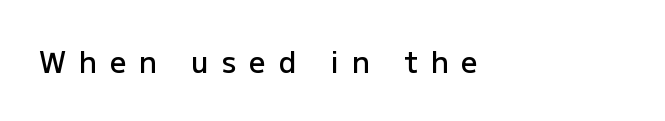
I'd call this a sans setting — the letters go barefoot. The words here are not underlined. The lettering stays uniformly vertical, giving the passage a roman look. The letters are spread apart with noticeably loose tracking.
